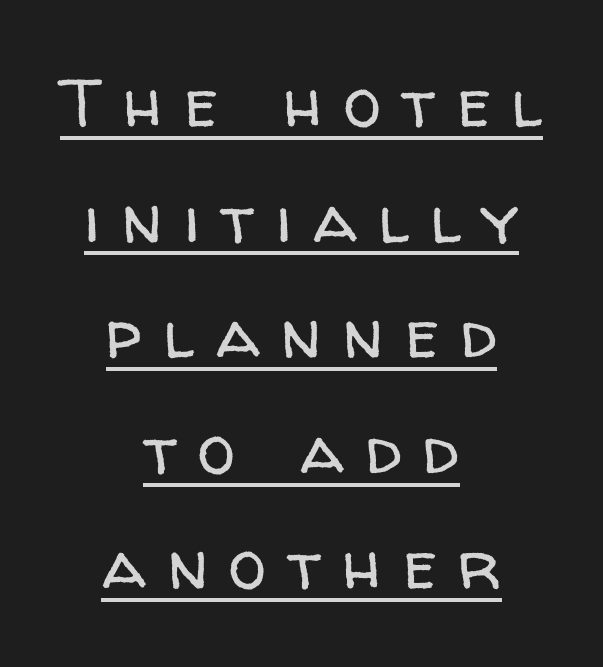
The image shows 68 px regular-weight sans-serif type, upright; set centered, normal line spacing (1.7x), unusually wide letter spacing (+0.32 em), underlined; low stroke contrast and a medium x-height.
